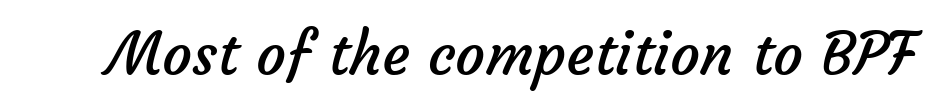
Q: Is the text bold? A: No.
Q: Is the typeface a serif or a sans-serif typeface? A: Sans-serif.
Q: Is the text underlined? A: No.
Q: Is the spacing between letters normal or unusually wide? A: Normal.
Q: Width (condensed, normal, or wide)? A: Normal.
Q: Stroke contrast? A: Low.
Q: x-height? A: Medium.
Q: Monospaced? A: No.
